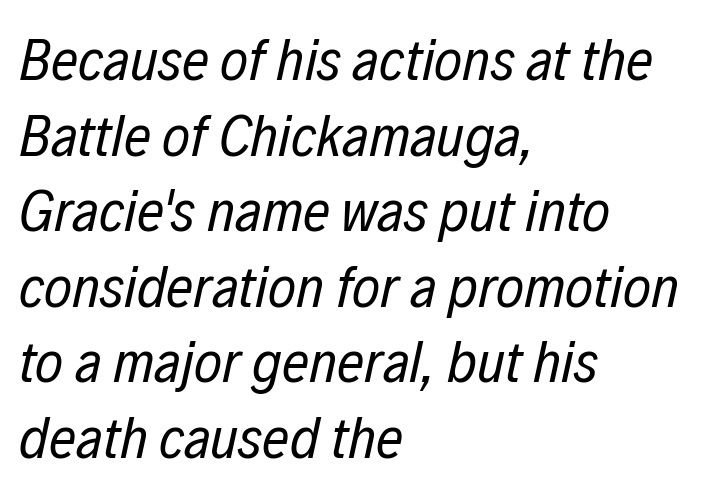
Looking at the ascenders, they clearly lean. The compositor pushed each line to the left boundary. The weight would be labelled regular, book, light, or lighter still. The type is set solid horizontally, with unmodified tracking.
